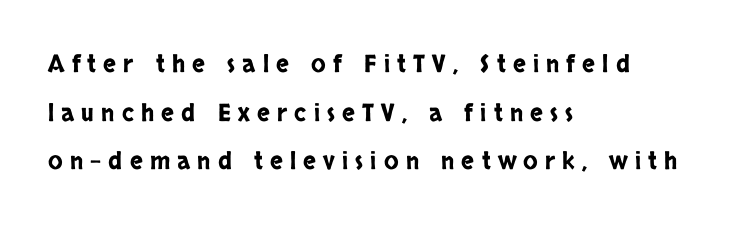
These lines are set flush left with a ragged right edge. The specimen reads as upright at a glance. Letter spacing: wide. Successive baselines arrive slowly, with a big drop between each. Has an underline been added? It has not.
